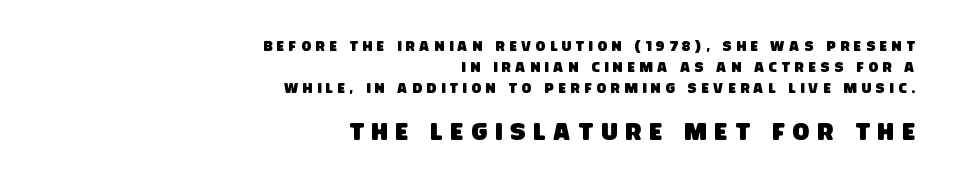
Q: Is the text underlined? A: No.
Q: How is the paragraph aligned? A: Right-aligned.
Q: Is the spacing between letters normal or unusually wide? A: Unusually wide.
Q: Is the spacing between lines tight, normal or loose? A: Normal.
Q: Which block of text is set in a larger size, the first (top) or the second (bottom)? A: The second (bottom) one.
